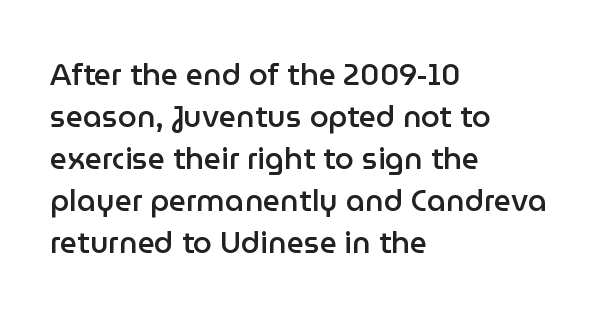
Q: Is the text bold? A: Semi-bold.
Q: Is the text italic (slanted)? A: No, it is upright.
Q: Is the typeface a serif or a sans-serif typeface? A: Sans-serif.
Q: Is the text underlined? A: No.
Q: How is the paragraph aligned? A: Left-aligned.
Q: Is the spacing between letters normal or unusually wide? A: Normal.
Q: Is the spacing between lines tight, normal or loose? A: Normal.
Q: Width (condensed, normal, or wide)? A: Normal.
Q: Stroke contrast? A: Low.
Q: x-height? A: Medium.
Q: Monospaced? A: No.
